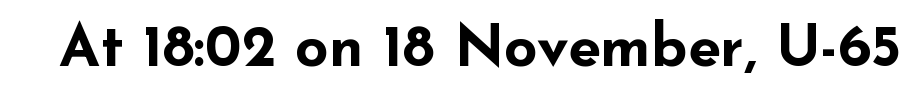
The passage shown is typed in a proportional face where columns would drift. Each letter's strokes conclude bluntly, with no projecting serifs. Does the weight exceed regular? Yes, all the way to bold. Is there any slant? The stems are plumb. There is no visible air inserted between adjacent glyphs.
